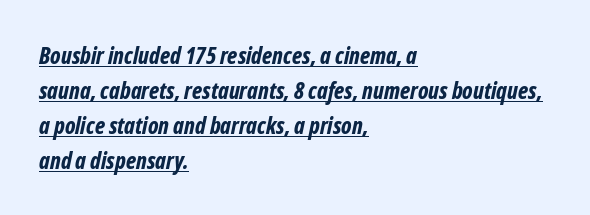
{"italic": "yes", "lean": "right", "slant_degrees": 12, "bold": "yes", "underline": "yes", "align": "left", "line_spacing": "normal", "line_spacing_ratio": 1.52, "letter_spacing": "normal", "letter_spacing_em": 0.0, "glyph_px": 23}
